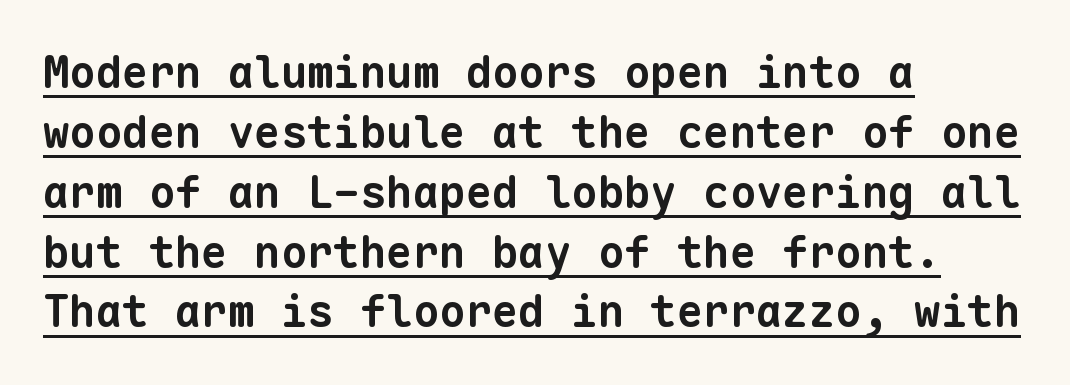
{"serif": "no", "bold": "yes", "weight": "bold", "width": "normal", "stroke_contrast": "low", "x_height": "medium", "monospaced": "yes", "underline": "yes", "align": "left", "line_spacing": "normal", "line_spacing_ratio": 1.36, "letter_spacing": "normal", "letter_spacing_em": 0.0, "glyph_px": 44}
